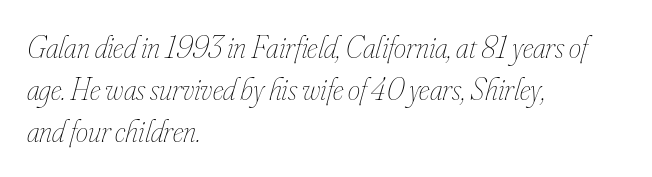
The image shows 31 px thin, condensed type, italic (leaning right); set left-aligned, normal line spacing (1.35x), normal letter spacing, not underlined; low stroke contrast and a small x-height.
